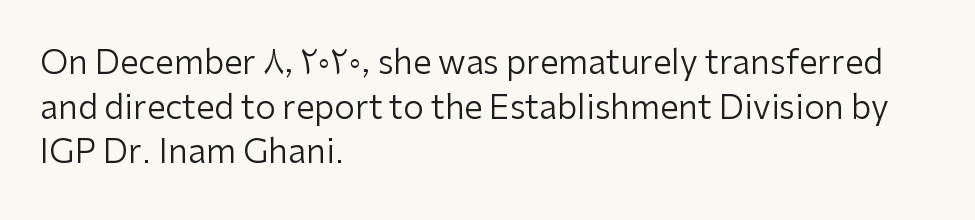
The image shows 33 px regular-weight sans-serif type, upright; set left-aligned, normal line spacing (1.35x), normal letter spacing, not underlined; low stroke contrast and a medium x-height.
